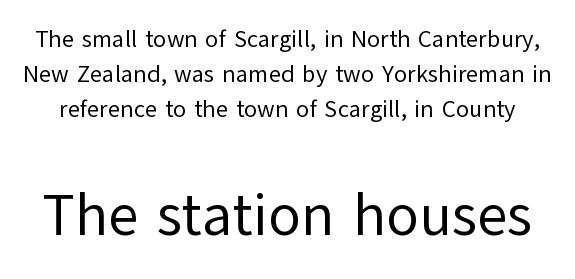
The image shows 59 px regular-weight sans-serif type, upright; set normal line spacing (1.46x), normal letter spacing, not underlined; the second (bottom) block is 2.46x larger; low stroke contrast and a medium x-height.
